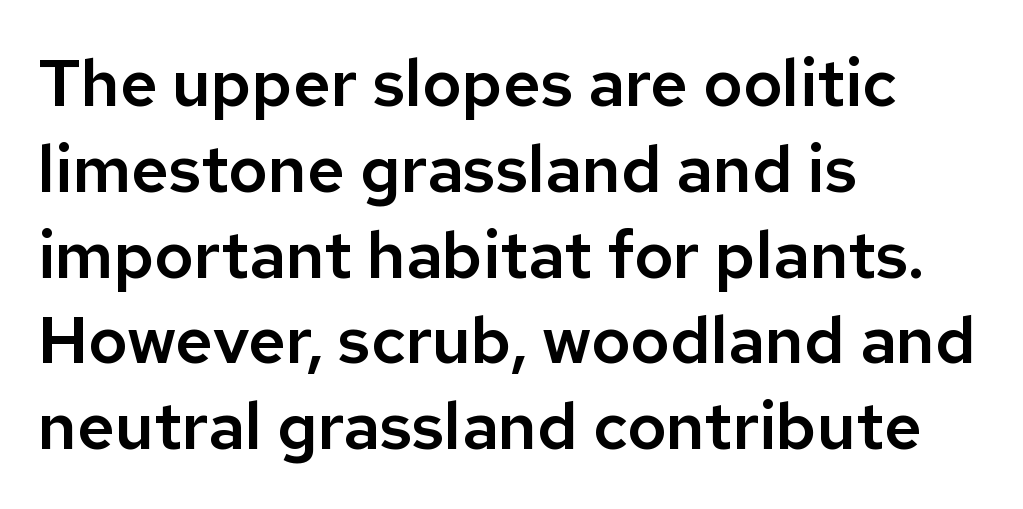
All the whitespace from short lines collects on the right. What stands out about the letter spacing? Nothing — it is the standard amount. Any mark beneath the type? The region is blank. The space between consecutive lines is moderate. The rendering uses natural spacing where letterforms have individual widths. The rendering shows plain stroke endings on the letterforms — a sans-serif design.
